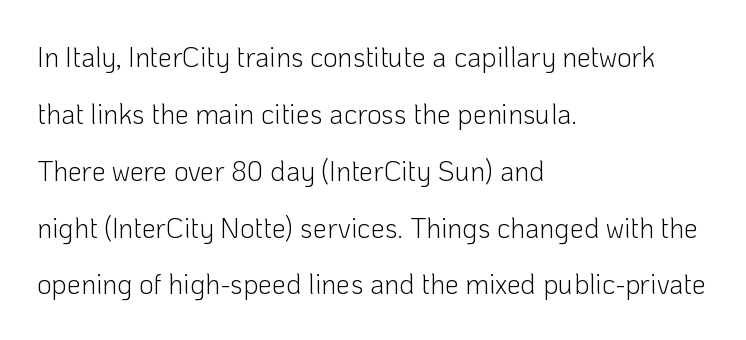
The image shows 28 px light sans-serif type, upright; set left-aligned, loose line spacing (2.03x), normal letter spacing, not underlined; low stroke contrast and a medium x-height.
